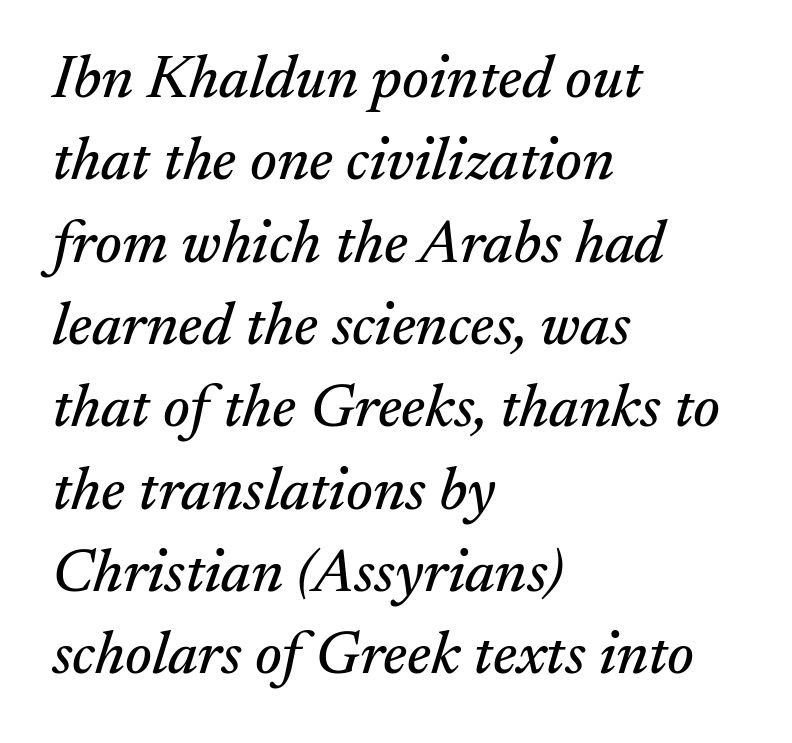
The block of text has a typical density, with ordinary space between rows. This is oblique type, the kind used for emphasis or titles. Unmarked baselines from the first word to the last. Teacher's note: observe the even left margin — that is flush-left alignment. Proportional: the letters do not fall into vertical columns.
